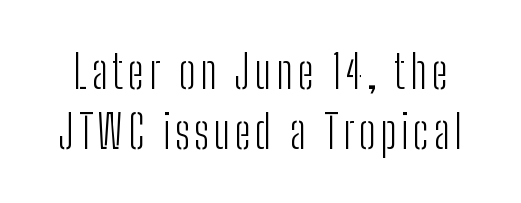
A roman cut, with each character standing at attention. The block of text has a typical density, with ordinary space between rows. The typeface chosen for these lines omits serifs. Stems here are at most as thick as an everyday book face. Bare-footed words on every line. The passage shown is typed in a proportional face where columns would drift.
